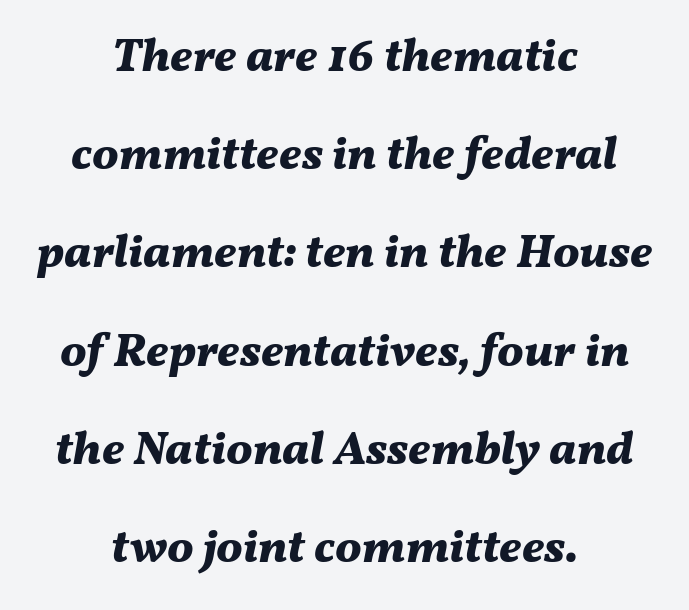
Q: Is the text bold? A: Yes.
Q: Is the text italic (slanted)? A: Yes, it leans right by about 11 degrees.
Q: Is the text underlined? A: No.
Q: How is the paragraph aligned? A: Centered.
Q: Is the spacing between letters normal or unusually wide? A: Normal.
Q: Is the spacing between lines tight, normal or loose? A: Loose.
Q: Width (condensed, normal, or wide)? A: Normal.
Q: Stroke contrast? A: Medium.
Q: x-height? A: Medium.
Q: Monospaced? A: No.
